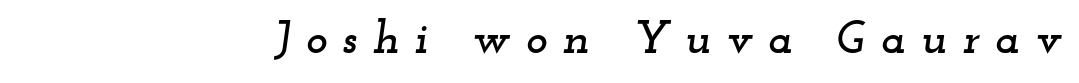
Q: Is the text italic (slanted)? A: Yes, it leans right by about 12 degrees.
Q: Is the typeface a serif or a sans-serif typeface? A: Serif.
Q: Is the text underlined? A: No.
Q: Is the spacing between letters normal or unusually wide? A: Unusually wide.
Q: Width (condensed, normal, or wide)? A: Wide.
Q: Stroke contrast? A: Low.
Q: x-height? A: Small.
Q: Monospaced? A: No.
